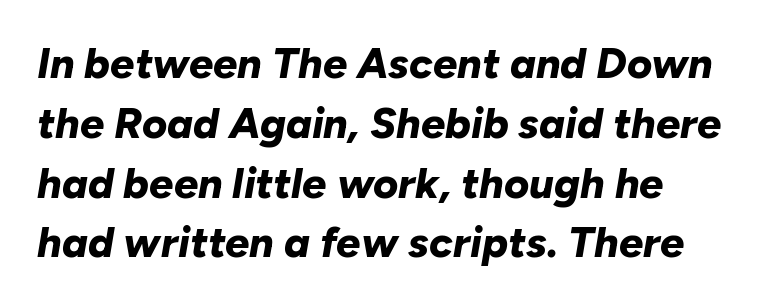
{"italic": "yes", "lean": "right", "slant_degrees": 10, "bold": "yes", "weight": "bold", "width": "normal", "stroke_contrast": "low", "x_height": "medium", "monospaced": "no", "underline": "no", "line_spacing": "normal", "line_spacing_ratio": 1.39, "letter_spacing": "normal", "letter_spacing_em": 0.0, "glyph_px": 43}
